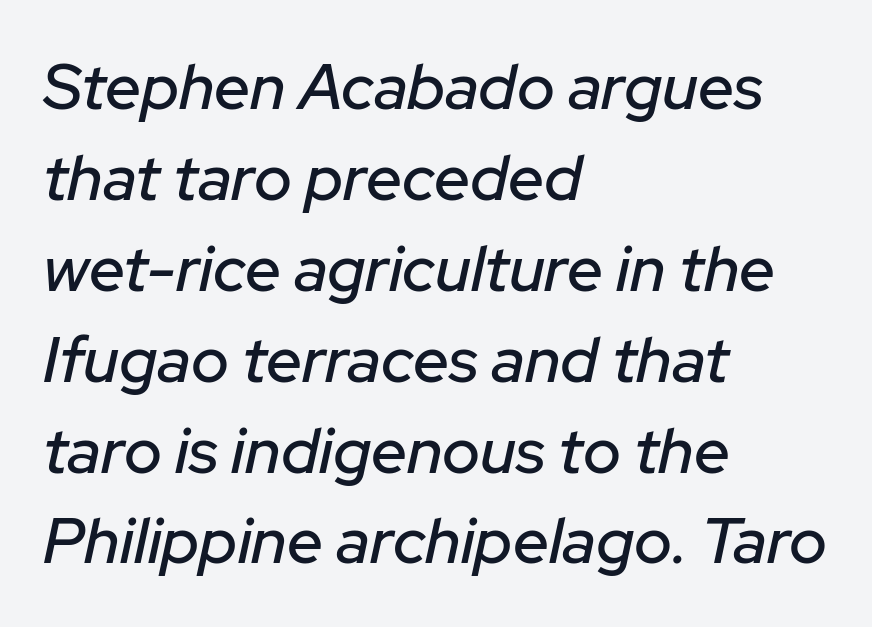
The image shows 64 px text type, italic (leaning right); set left-aligned, normal line spacing (1.42x), normal letter spacing, not underlined; low stroke contrast and a medium x-height.
